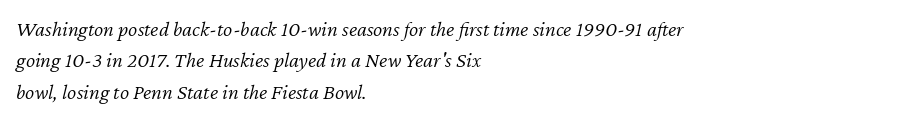
Tracking value appears to be zero — textbook default spacing. Alignment: flush left. The cut favours lightness, reaching ordinary text weight at its darkest. The area under the type is left untouched. The whole block is typeset with a tilt.
